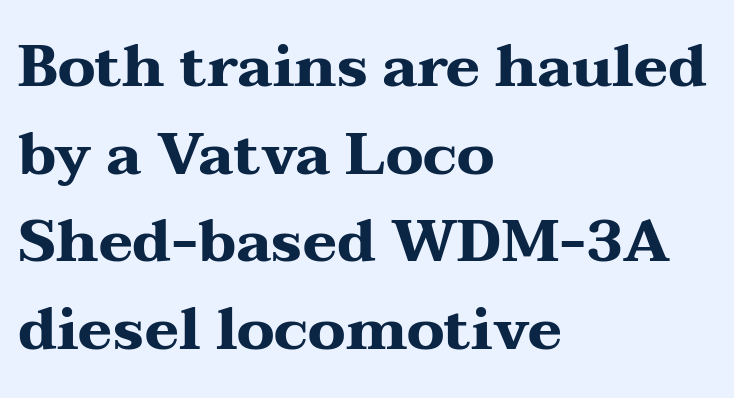
Q: Is the text bold? A: Yes.
Q: Is the text italic (slanted)? A: No, it is upright.
Q: Is the typeface a serif or a sans-serif typeface? A: Serif.
Q: Is the text underlined? A: No.
Q: How is the paragraph aligned? A: Left-aligned.
Q: Is the spacing between letters normal or unusually wide? A: Normal.
Q: Is the spacing between lines tight, normal or loose? A: Normal.
Q: Width (condensed, normal, or wide)? A: Wide.
Q: Stroke contrast? A: Medium.
Q: x-height? A: Medium.
Q: Monospaced? A: No.
